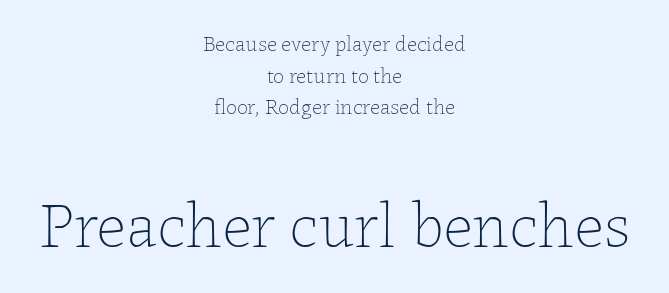
Decoration check: the copy has no underline. Students, note that the glyphs here touch the page at normal intervals. The block sitting lower on the canvas is the one with enlarged characters. Think of a printed novel: that variable character pitch is what you see here. These lines were composed using upright roman letters.
